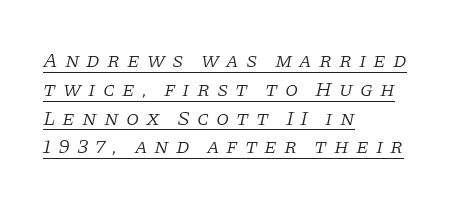
The image shows 21 px text type, italic (leaning right); set left-aligned, normal line spacing (1.37x), unusually wide letter spacing (+0.33 em), underlined.
